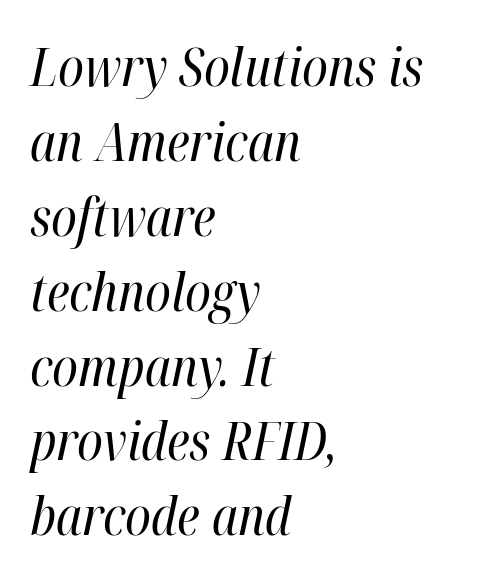
Q: Is the text bold? A: No.
Q: Is the text italic (slanted)? A: Yes, it leans right by about 12 degrees.
Q: Is the text underlined? A: No.
Q: How is the paragraph aligned? A: Left-aligned.
Q: Is the spacing between letters normal or unusually wide? A: Normal.
Q: Is the spacing between lines tight, normal or loose? A: Normal.
Q: Width (condensed, normal, or wide)? A: Condensed.
Q: Stroke contrast? A: High.
Q: x-height? A: Medium.
Q: Monospaced? A: No.
